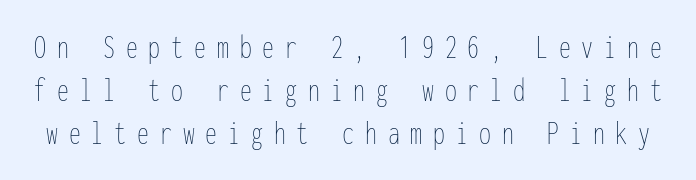
The image shows 34 px thin, condensed type, upright, monospaced; set normal line spacing (1.27x), unusually wide letter spacing (+0.32 em), not underlined; low stroke contrast and a medium x-height.
